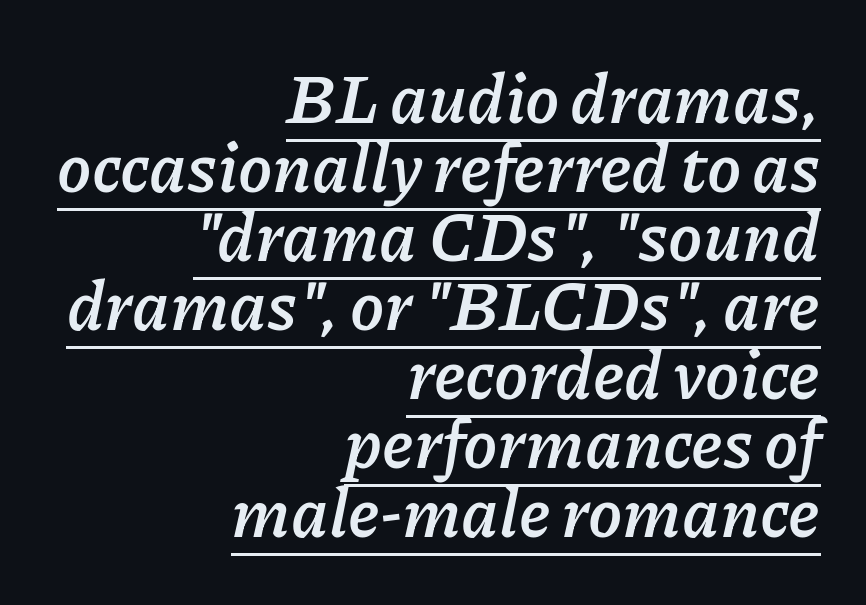
The image shows 69 px semibold type, italic (leaning right); set right-aligned, tight line spacing (1.0x), normal letter spacing, underlined; low stroke contrast and a medium x-height.
